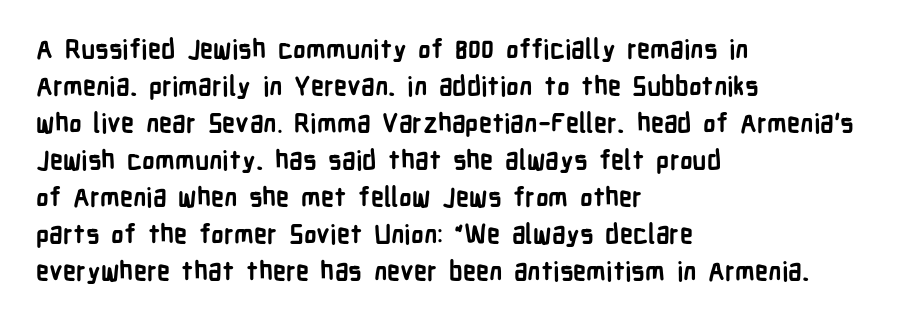
Q: Is the text bold? A: Yes.
Q: Is the text italic (slanted)? A: No, it is upright.
Q: Is the text underlined? A: No.
Q: How is the paragraph aligned? A: Left-aligned.
Q: Is the spacing between letters normal or unusually wide? A: Normal.
Q: Is the spacing between lines tight, normal or loose? A: Normal.
